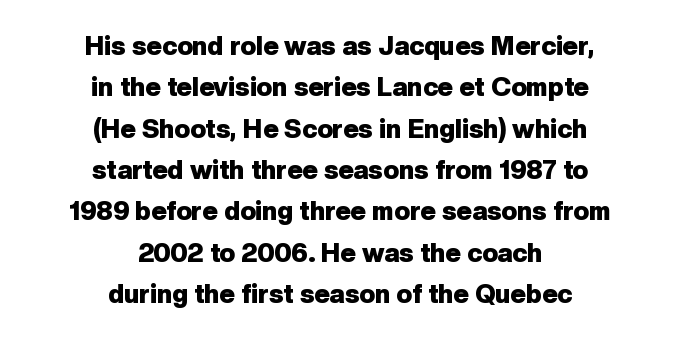
Q: Is the text bold? A: Yes.
Q: Is the text italic (slanted)? A: No, it is upright.
Q: Is the text underlined? A: No.
Q: How is the paragraph aligned? A: Centered.
Q: Is the spacing between letters normal or unusually wide? A: Normal.
Q: Is the spacing between lines tight, normal or loose? A: Normal.
